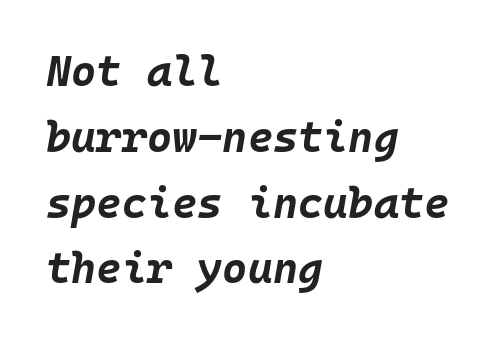
{"italic": "yes", "lean": "right", "slant_degrees": 10, "bold": "yes", "weight": "bold", "width": "normal", "stroke_contrast": "low", "x_height": "large", "monospaced": "yes", "underline": "no", "align": "left", "line_spacing": "normal", "line_spacing_ratio": 1.53, "letter_spacing": "normal", "letter_spacing_em": 0.0, "glyph_px": 43}
